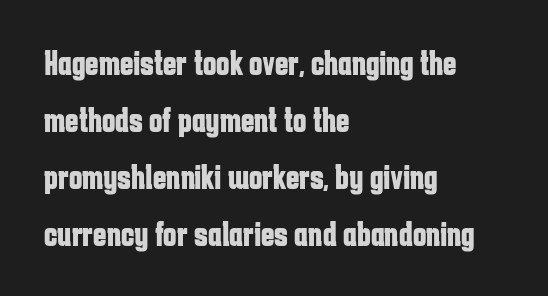
The image shows 36 px bold, condensed sans-serif type, upright; set left-aligned, normal line spacing (1.58x), normal letter spacing, not underlined; low stroke contrast and a medium x-height.
